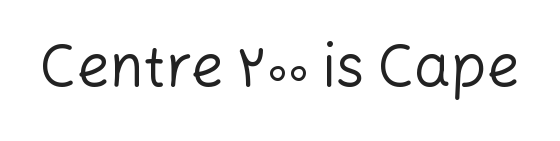
Q: Is the text bold? A: No.
Q: Is the text italic (slanted)? A: No, it is upright.
Q: Is the typeface a serif or a sans-serif typeface? A: Sans-serif.
Q: Is the text underlined? A: No.
Q: Is the spacing between letters normal or unusually wide? A: Normal.
Q: Width (condensed, normal, or wide)? A: Normal.
Q: Stroke contrast? A: Low.
Q: x-height? A: Medium.
Q: Monospaced? A: No.
